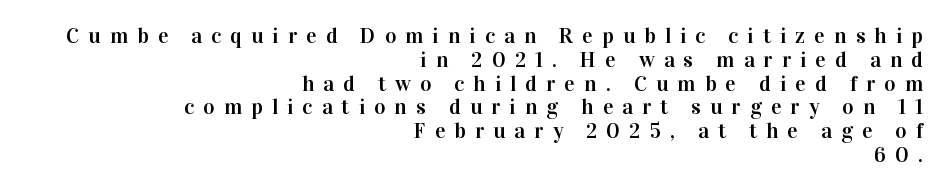
{"italic": "no", "underline": "no", "align": "right", "line_spacing": "tight", "line_spacing_ratio": 1.08, "letter_spacing": "wide", "letter_spacing_em": 0.41, "glyph_px": 22}
